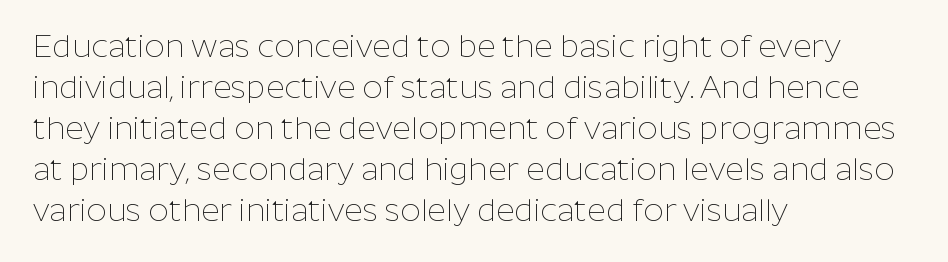
The image shows 32 px thin sans-serif type, upright; set left-aligned, normal line spacing (1.28x), normal letter spacing, not underlined; low stroke contrast and a medium x-height.
